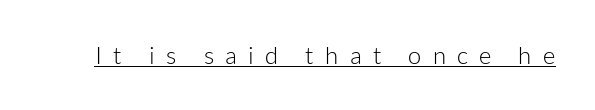
Q: Is the text bold? A: No.
Q: Is the text italic (slanted)? A: No, it is upright.
Q: Is the text underlined? A: Yes.
Q: Is the spacing between letters normal or unusually wide? A: Unusually wide.
